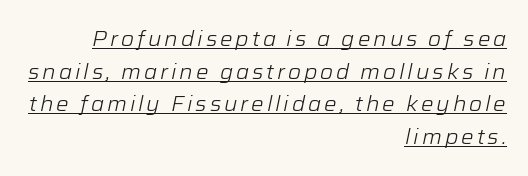
The image shows 21 px text type, italic (leaning right); set right-aligned, normal line spacing (1.55x), underlined.
